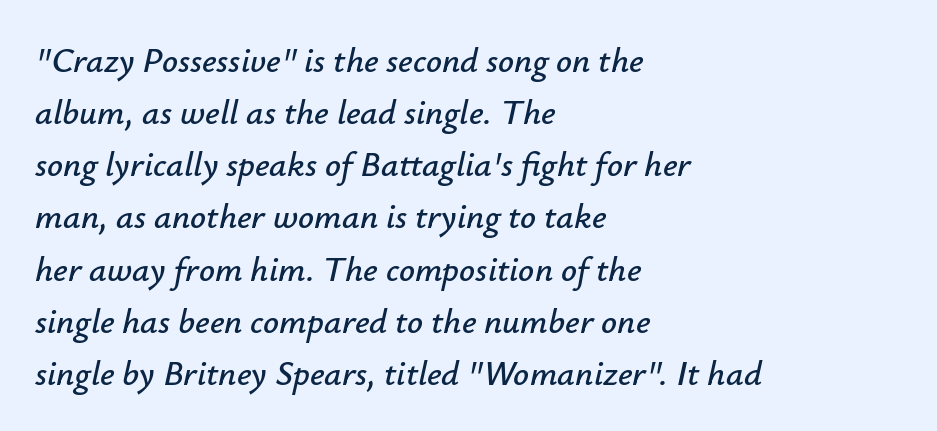
{"italic": "yes", "lean": "right", "slant_degrees": 12, "width": "normal", "stroke_contrast": "low", "x_height": "small", "monospaced": "no", "underline": "no", "align": "left", "line_spacing": "normal", "line_spacing_ratio": 1.49, "letter_spacing": "normal", "letter_spacing_em": 0.0, "glyph_px": 35}
